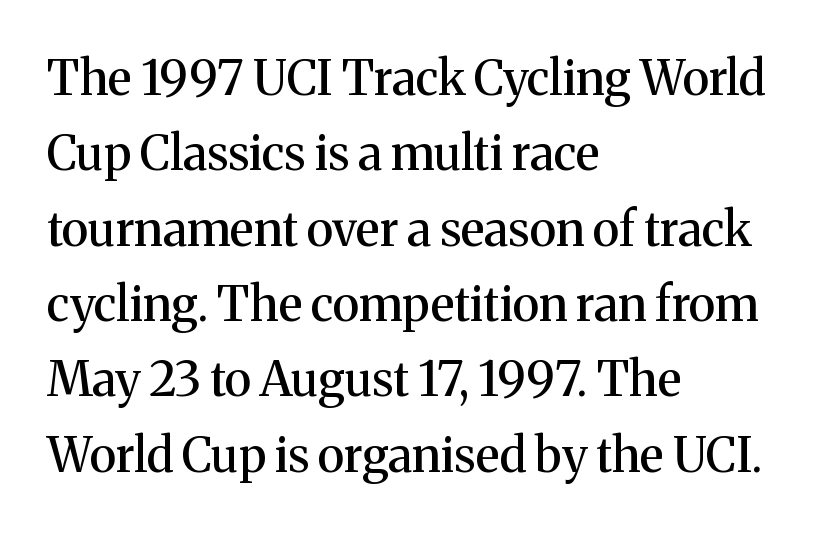
The image shows 48 px serif type, upright; set left-aligned, normal line spacing (1.57x), normal letter spacing, not underlined; medium stroke contrast and a medium x-height.
